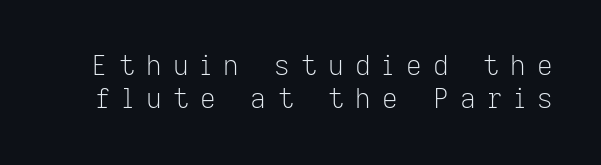
The image shows 27 px text type, upright; set line spacing 1.23x, unusually wide letter spacing (+0.43 em), not underlined.
